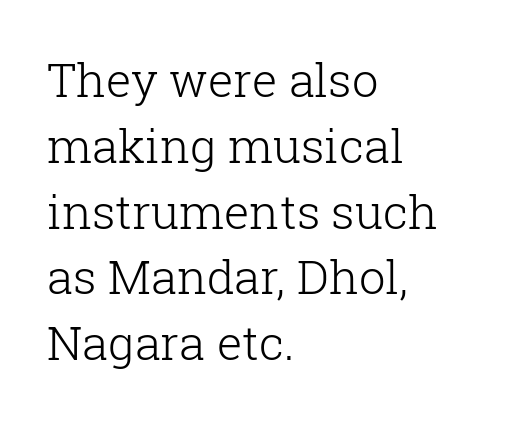
Q: Is the text bold? A: No.
Q: Is the text italic (slanted)? A: No, it is upright.
Q: Is the typeface a serif or a sans-serif typeface? A: Serif.
Q: Is the text underlined? A: No.
Q: How is the paragraph aligned? A: Left-aligned.
Q: Is the spacing between letters normal or unusually wide? A: Normal.
Q: Is the spacing between lines tight, normal or loose? A: Normal.
Q: Width (condensed, normal, or wide)? A: Normal.
Q: Stroke contrast? A: Low.
Q: x-height? A: Medium.
Q: Monospaced? A: No.
